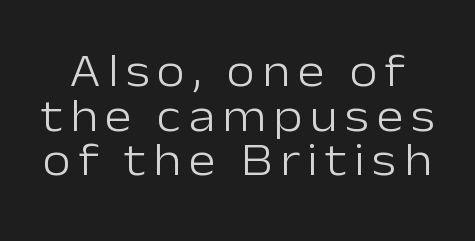
Proportional: the letters do not fall into vertical columns. Honestly, the rows look squashed on top of each other. This is roman type, the default non-slanted kind. Has an underline been added? It has not. The face used here is a sans, in the tradition of grotesques and geometrics.
